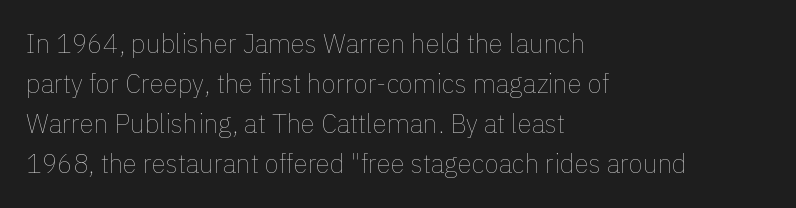
{"italic": "no", "bold": "no", "underline": "no", "align": "left", "line_spacing": "normal", "line_spacing_ratio": 1.54, "letter_spacing": "normal", "letter_spacing_em": 0.0, "glyph_px": 26}
